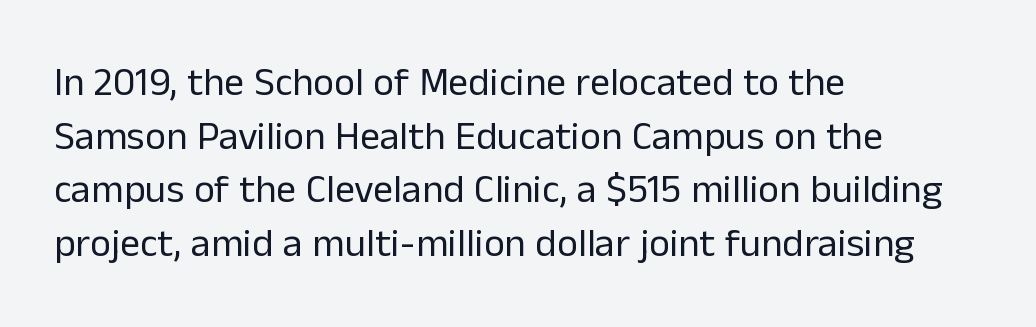
Compared with typical body copy, the letter spacing here is the same. Looks like regular typesetting: each glyph gets only the width it needs. Line starts are locked; line ends wander. The font is comparable to plain body text, perhaps lighter.
